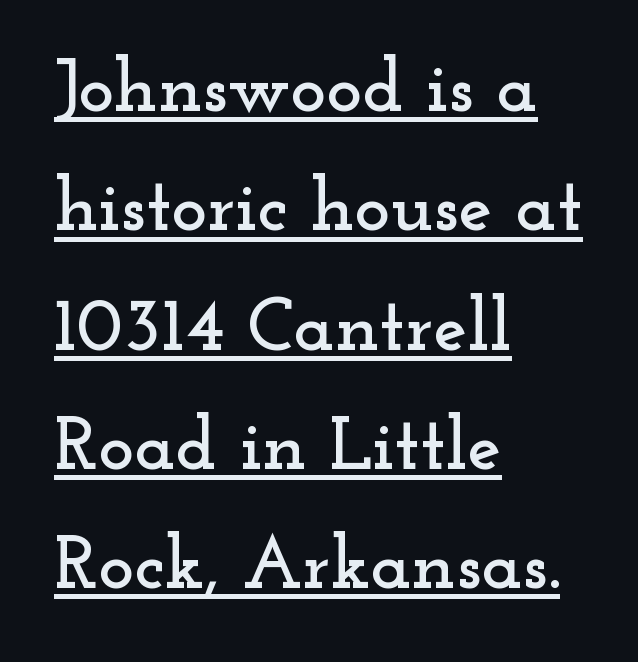
Short and long lines alike share a common starting point at left. Quick note: interline space is typical. Characters follow at the spacing the type designer built in. Beneath each row of characters lies a ruled line. Ordinary non-slanted type is in use.
